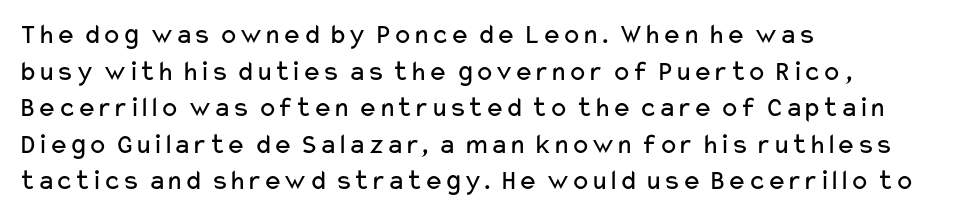
In CSS terms this would be text-align: left. The tracking reads as untouched default to a designer's eye. Serif or sans? Sans — the stroke terminals are bare. Counters stay open thanks to moderate or lighter strokes. These lines are rendered in a variable-pitch font.
